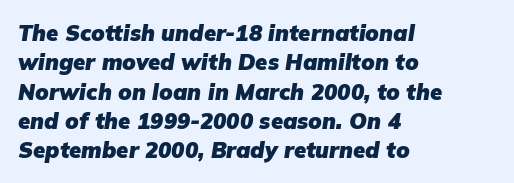
The image shows 22 px bold type, italic (leaning right); set left-aligned, normal line spacing (1.33x), normal letter spacing, not underlined.
